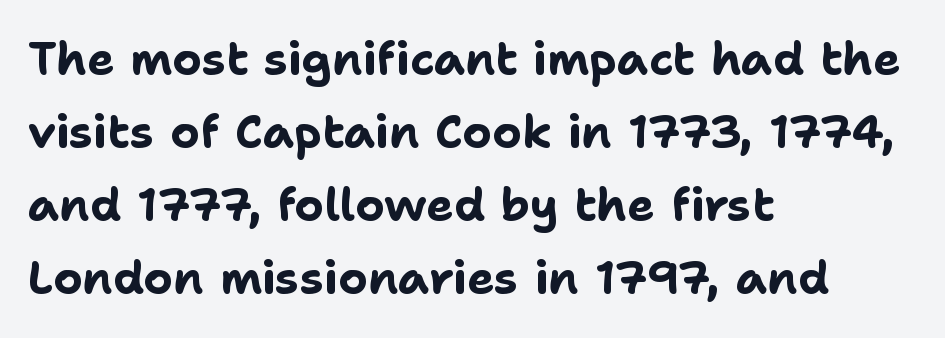
{"serif": "no", "italic": "no", "bold": "yes", "weight": "bold", "width": "normal", "stroke_contrast": "low", "x_height": "medium", "monospaced": "no", "underline": "no", "align": "left", "line_spacing": "normal", "line_spacing_ratio": 1.59, "letter_spacing": "normal", "letter_spacing_em": 0.0, "glyph_px": 46}
